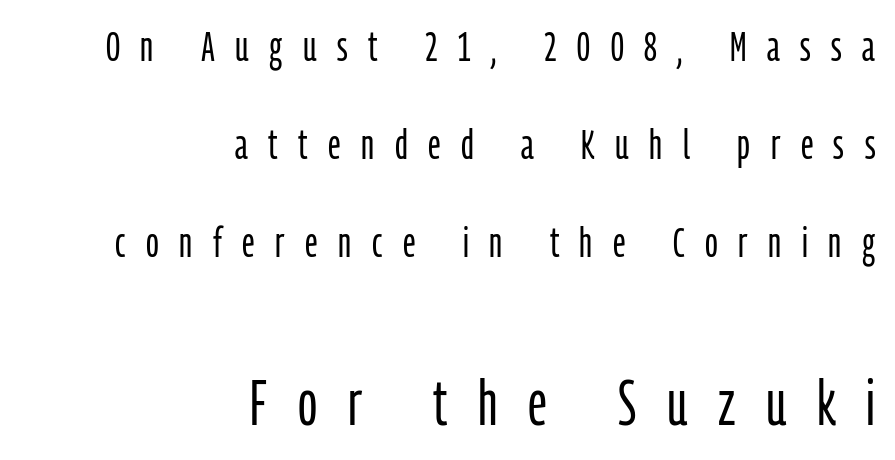
The image shows 63 px light, condensed sans-serif type, upright; set right-aligned, loose line spacing (2.33x), unusually wide letter spacing (+0.49 em), not underlined; the second (bottom) block is 1.5x larger; low stroke contrast and a medium x-height.
